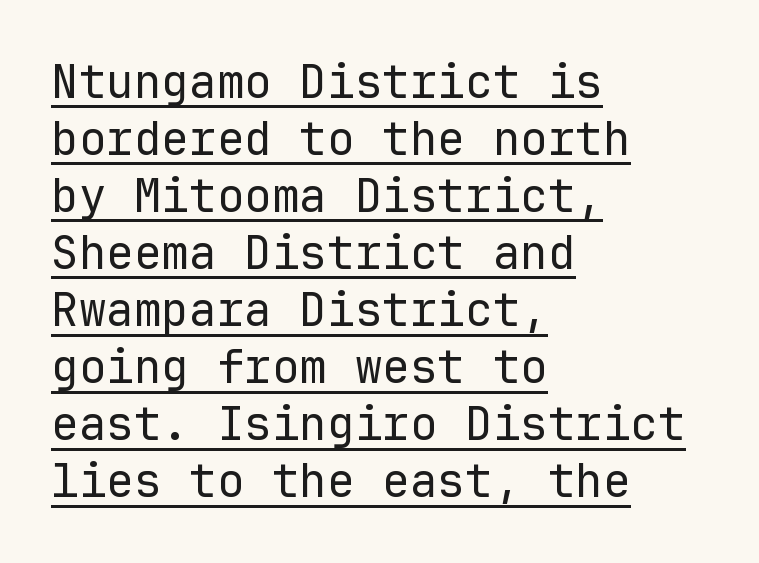
The image shows 46 px regular-weight sans-serif type, upright, monospaced; set left-aligned, line spacing 1.24x, normal letter spacing, underlined; low stroke contrast and a medium x-height.
